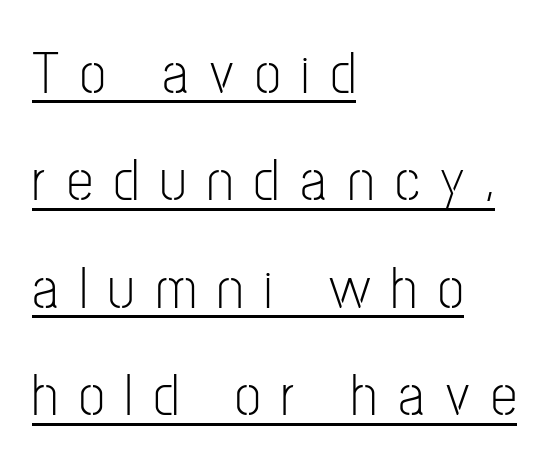
The image shows 59 px light, condensed sans-serif type, upright; set left-aligned, line spacing 1.82x, unusually wide letter spacing (+0.36 em), underlined; low stroke contrast and a medium x-height.
